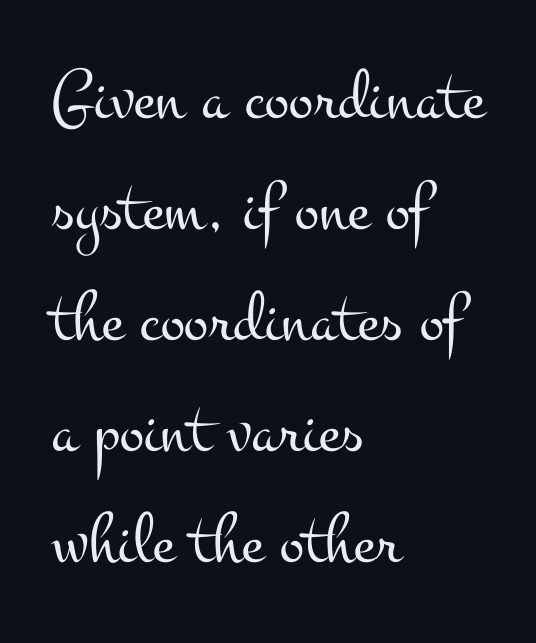
The image shows 73 px light, wide serif type; set left-aligned, normal line spacing (1.52x), normal letter spacing, not underlined; medium stroke contrast and a small x-height.
